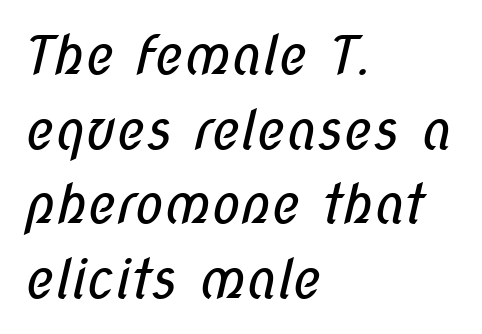
Q: Is the text bold? A: No.
Q: Is the typeface a serif or a sans-serif typeface? A: Sans-serif.
Q: Is the text underlined? A: No.
Q: How is the paragraph aligned? A: Left-aligned.
Q: Is the spacing between letters normal or unusually wide? A: Normal.
Q: Is the spacing between lines tight, normal or loose? A: Normal.
Q: Width (condensed, normal, or wide)? A: Condensed.
Q: Stroke contrast? A: Low.
Q: x-height? A: Medium.
Q: Monospaced? A: No.
